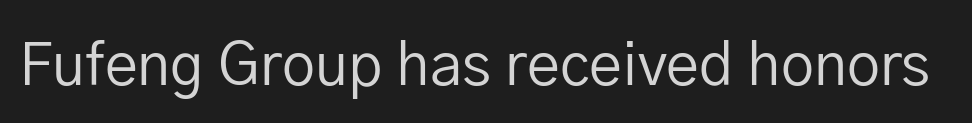
These lines are composed in type without serifs. The zone under the glyphs is completely vacant. Glyph-to-glyph distance matches everyday printed text. You could not count columns in this text — the font is proportionally spaced. In terms of posture, this sample is upright.
